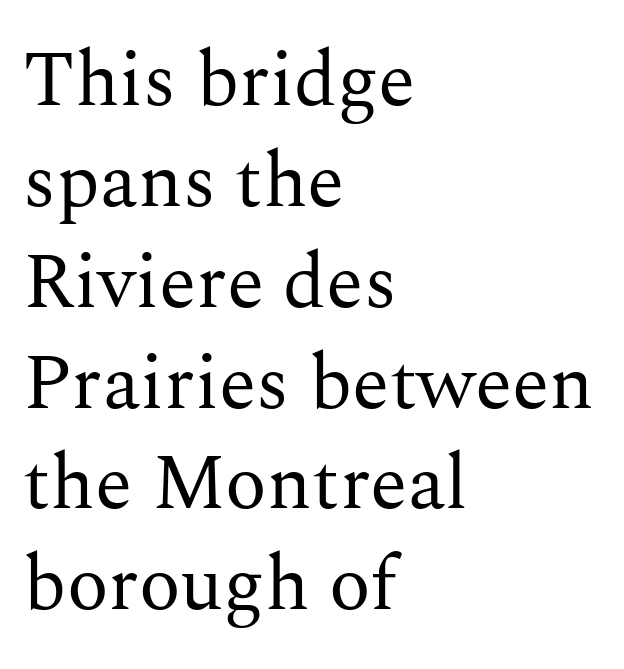
The image shows 77 px regular-weight serif type, upright; set left-aligned, normal line spacing (1.31x), normal letter spacing, not underlined; medium stroke contrast and a medium x-height.
